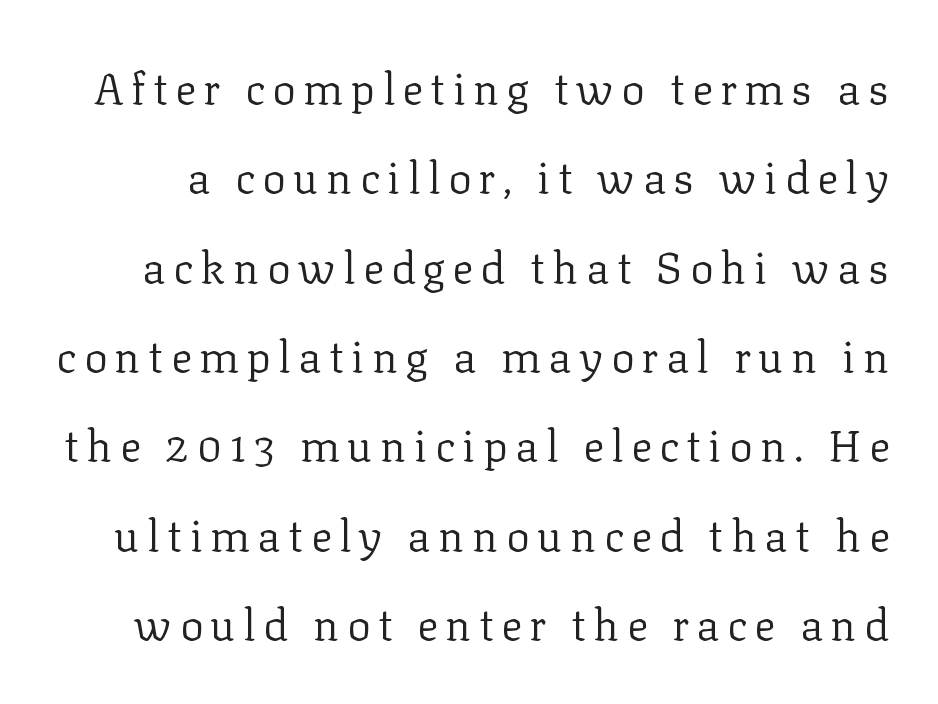
{"serif": "yes", "italic": "no", "bold": "no", "weight": "regular", "width": "normal", "stroke_contrast": "low", "x_height": "medium", "monospaced": "no", "underline": "no", "line_spacing": "loose", "line_spacing_ratio": 2.03, "glyph_px": 44}
